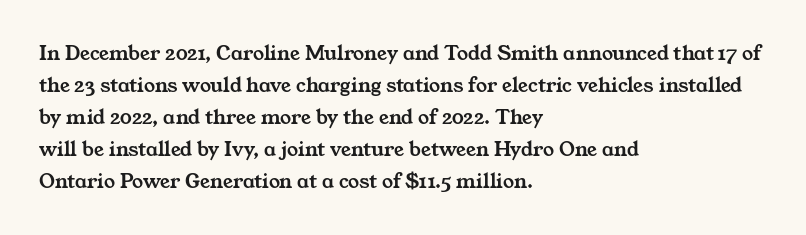
Q: Is the text underlined? A: No.
Q: How is the paragraph aligned? A: Left-aligned.
Q: Is the spacing between letters normal or unusually wide? A: Normal.
Q: Is the spacing between lines tight, normal or loose? A: Normal.
